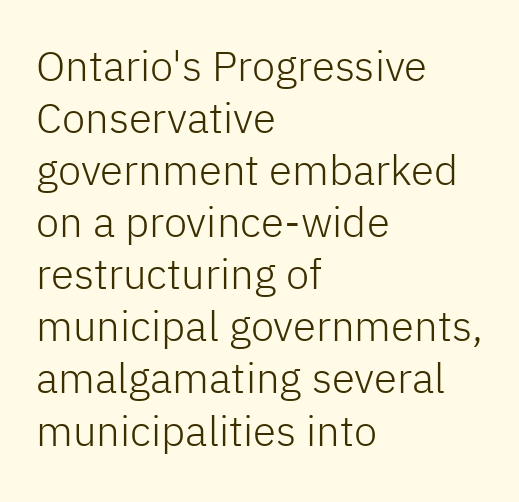
The image shows 42 px light sans-serif type, upright; set left-aligned, line spacing 1.24x, normal letter spacing, not underlined; low stroke contrast and a medium x-height.
